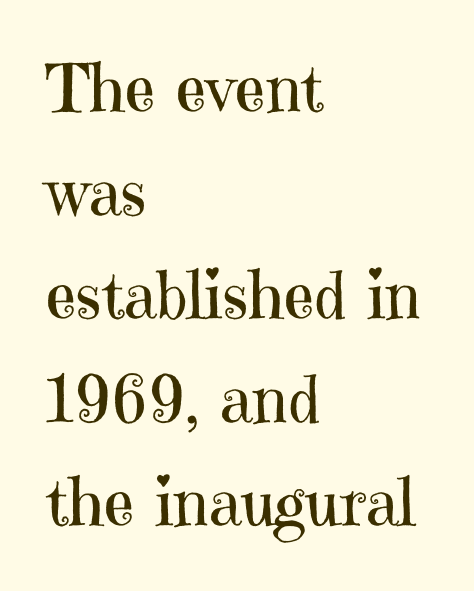
{"serif": "yes", "italic": "no", "bold": "no", "weight": "regular", "width": "normal", "stroke_contrast": "high", "x_height": "medium", "monospaced": "no", "underline": "no", "align": "left", "line_spacing": "normal", "line_spacing_ratio": 1.57, "letter_spacing": "normal", "letter_spacing_em": 0.0, "glyph_px": 66}
